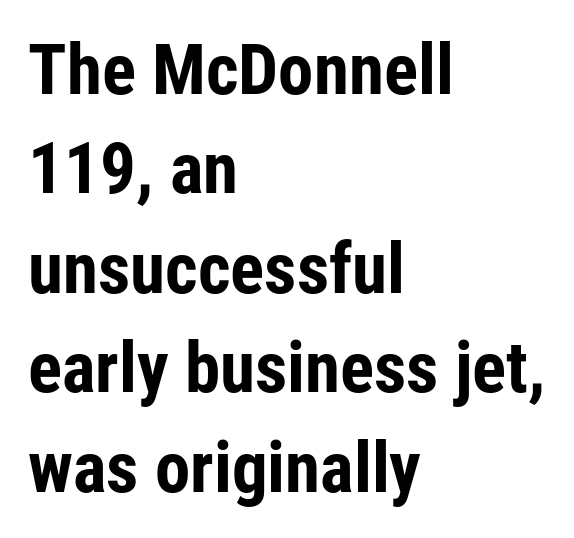
{"serif": "no", "italic": "no", "bold": "yes", "weight": "bold", "width": "condensed", "stroke_contrast": "low", "x_height": "medium", "monospaced": "no", "underline": "no", "align": "left", "line_spacing": "normal", "line_spacing_ratio": 1.4, "letter_spacing": "normal", "letter_spacing_em": 0.0, "glyph_px": 71}
